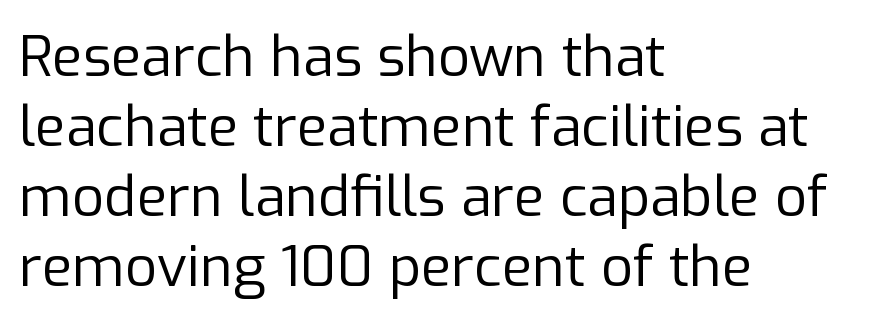
The image shows 56 px regular-weight sans-serif type, upright; set left-aligned, normal line spacing (1.25x), normal letter spacing, not underlined; low stroke contrast and a medium x-height.
